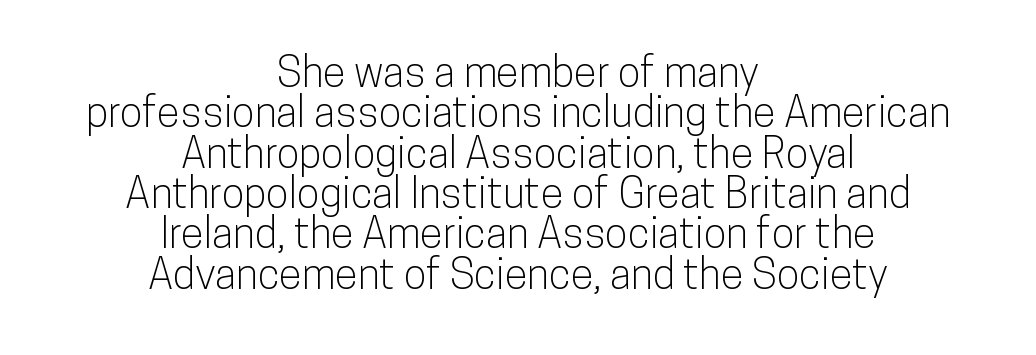
The image shows 42 px condensed sans-serif type, upright; set centered, tight line spacing (0.96x), normal letter spacing, not underlined; low stroke contrast and a medium x-height.
